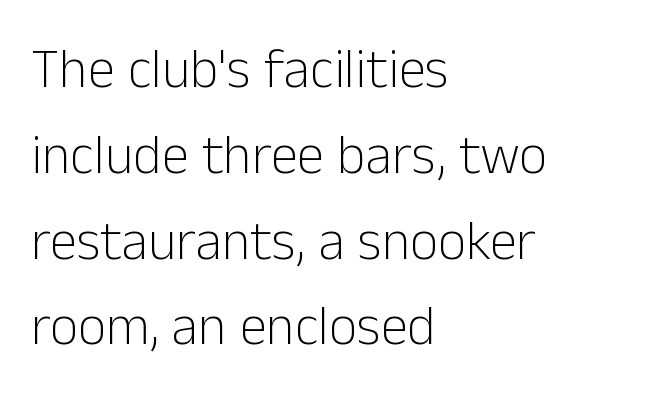
Q: Is the text bold? A: No.
Q: Is the text italic (slanted)? A: No, it is upright.
Q: Is the typeface a serif or a sans-serif typeface? A: Sans-serif.
Q: Is the text underlined? A: No.
Q: How is the paragraph aligned? A: Left-aligned.
Q: Is the spacing between letters normal or unusually wide? A: Normal.
Q: Is the spacing between lines tight, normal or loose? A: Normal.
Q: Width (condensed, normal, or wide)? A: Normal.
Q: Stroke contrast? A: Low.
Q: x-height? A: Medium.
Q: Monospaced? A: No.
